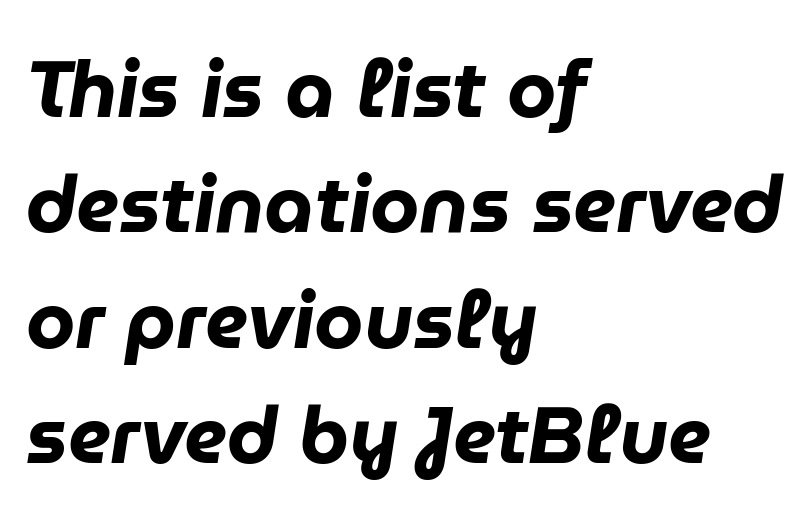
Leading: standard. The lettering tilts uniformly, giving the passage an italic look. Decoration check: the copy has no underline. If you drew a ruler down the left edge, every line would touch it.
